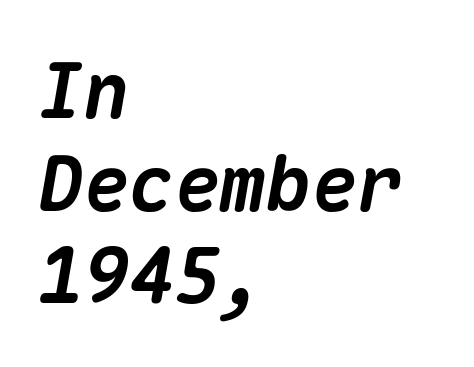
{"italic": "yes", "lean": "right", "slant_degrees": 10, "bold": "yes", "weight": "heavy", "width": "normal", "stroke_contrast": "medium", "x_height": "medium", "monospaced": "yes", "underline": "no", "align": "left", "line_spacing_ratio": 1.22, "letter_spacing": "normal", "letter_spacing_em": 0.0, "glyph_px": 76}
